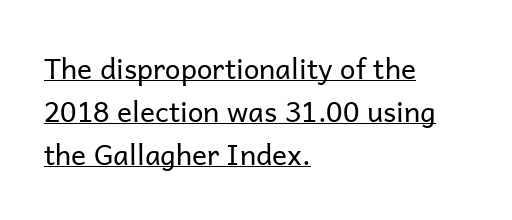
Q: Is the text bold? A: No.
Q: Is the text italic (slanted)? A: No, it is upright.
Q: Is the typeface a serif or a sans-serif typeface? A: Sans-serif.
Q: Is the text underlined? A: Yes.
Q: How is the paragraph aligned? A: Left-aligned.
Q: Is the spacing between letters normal or unusually wide? A: Normal.
Q: Is the spacing between lines tight, normal or loose? A: Normal.
Q: Width (condensed, normal, or wide)? A: Normal.
Q: Stroke contrast? A: Low.
Q: x-height? A: Medium.
Q: Monospaced? A: No.
